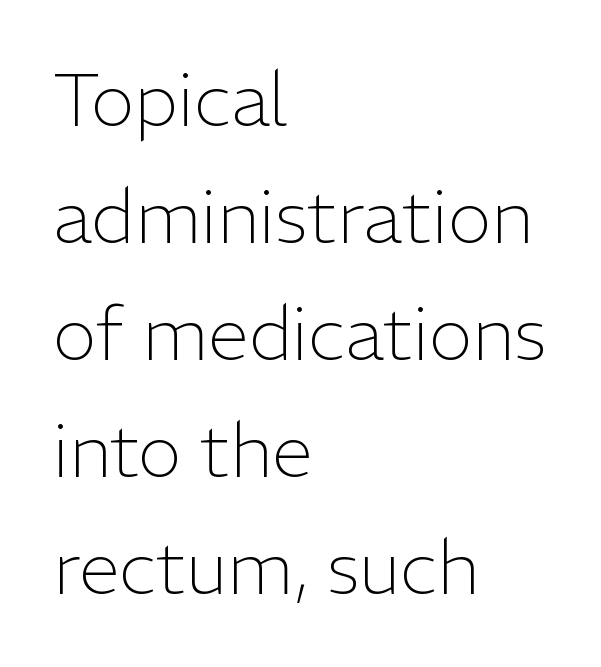
Q: Is the text bold? A: No.
Q: Is the text italic (slanted)? A: No, it is upright.
Q: Is the typeface a serif or a sans-serif typeface? A: Sans-serif.
Q: Is the text underlined? A: No.
Q: How is the paragraph aligned? A: Left-aligned.
Q: Is the spacing between letters normal or unusually wide? A: Normal.
Q: Is the spacing between lines tight, normal or loose? A: Normal.
Q: Width (condensed, normal, or wide)? A: Normal.
Q: Stroke contrast? A: Low.
Q: x-height? A: Medium.
Q: Monospaced? A: No.
